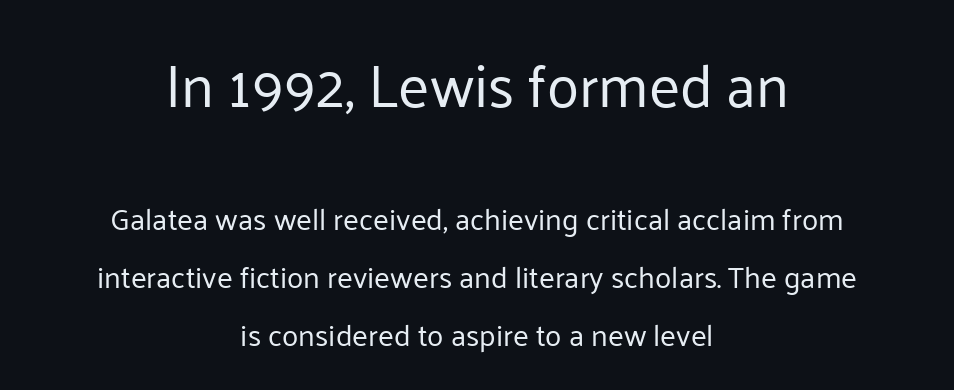
Q: Is the text bold? A: No.
Q: Is the text italic (slanted)? A: No, it is upright.
Q: Is the typeface a serif or a sans-serif typeface? A: Sans-serif.
Q: Is the text underlined? A: No.
Q: How is the paragraph aligned? A: Centered.
Q: Is the spacing between letters normal or unusually wide? A: Normal.
Q: Is the spacing between lines tight, normal or loose? A: Loose.
Q: Which block of text is set in a larger size, the first (top) or the second (bottom)? A: The first (top) one.
Q: Width (condensed, normal, or wide)? A: Normal.
Q: Stroke contrast? A: Low.
Q: x-height? A: Medium.
Q: Monospaced? A: No.
